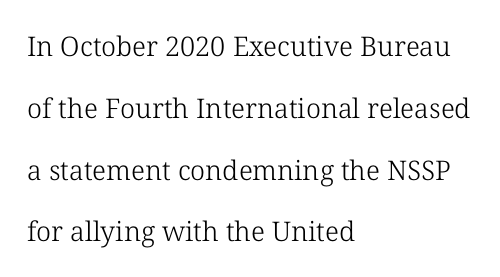
{"italic": "no", "bold": "no", "underline": "no", "align": "left", "line_spacing": "loose", "line_spacing_ratio": 2.29, "letter_spacing": "normal", "letter_spacing_em": 0.0, "glyph_px": 27}
